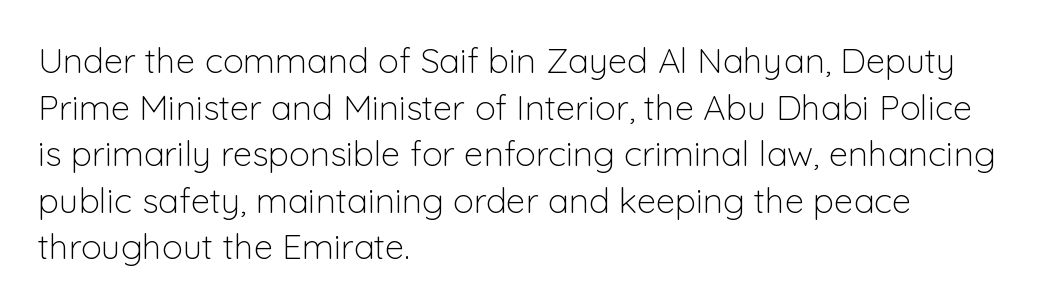
Q: Is the text bold? A: No.
Q: Is the text italic (slanted)? A: No, it is upright.
Q: Is the typeface a serif or a sans-serif typeface? A: Sans-serif.
Q: Is the text underlined? A: No.
Q: How is the paragraph aligned? A: Left-aligned.
Q: Is the spacing between letters normal or unusually wide? A: Normal.
Q: Is the spacing between lines tight, normal or loose? A: Normal.
Q: Width (condensed, normal, or wide)? A: Normal.
Q: Stroke contrast? A: Low.
Q: x-height? A: Medium.
Q: Monospaced? A: No.
